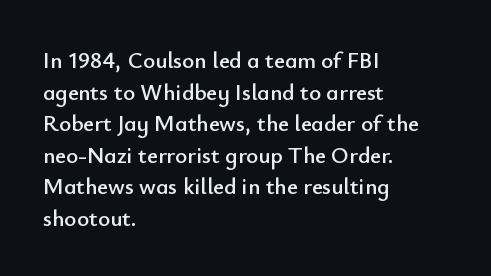
The letterforms sit shoulder to shoulder at normal distance. The paragraph has a hard left edge and a soft right edge. A clean baseline with only descenders dipping below it. No italicization has been applied; the sample stays upright.
